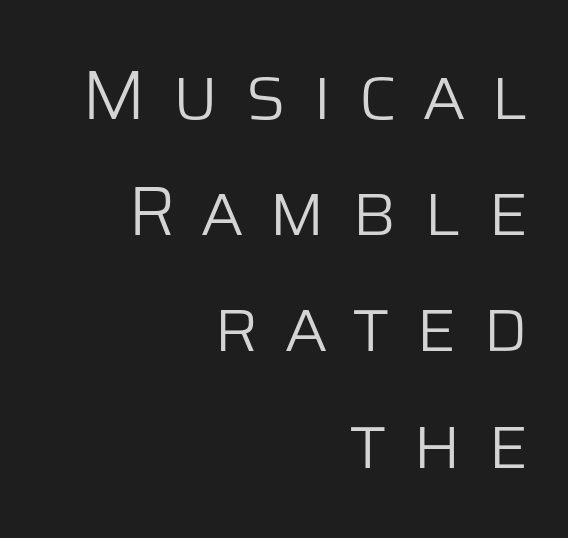
Do the characters align in a grid? No, the font is proportional. What's the leading like? Ordinary, nothing unusual. The ragged edge is on the left, which tells us the setting is flush right. Think standard paragraph weight, or any step lighter than that.
